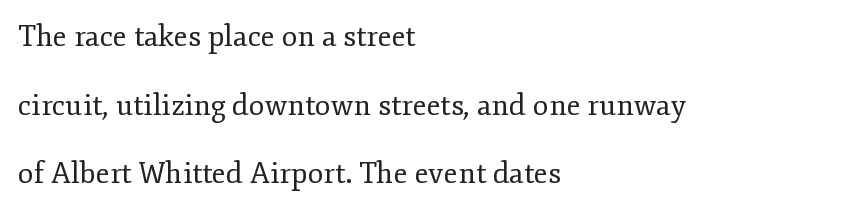
Q: Is the text bold? A: No.
Q: Is the text italic (slanted)? A: No, it is upright.
Q: Is the typeface a serif or a sans-serif typeface? A: Serif.
Q: Is the text underlined? A: No.
Q: How is the paragraph aligned? A: Left-aligned.
Q: Is the spacing between letters normal or unusually wide? A: Normal.
Q: Is the spacing between lines tight, normal or loose? A: Loose.
Q: Width (condensed, normal, or wide)? A: Normal.
Q: Stroke contrast? A: Low.
Q: x-height? A: Small.
Q: Monospaced? A: No.
